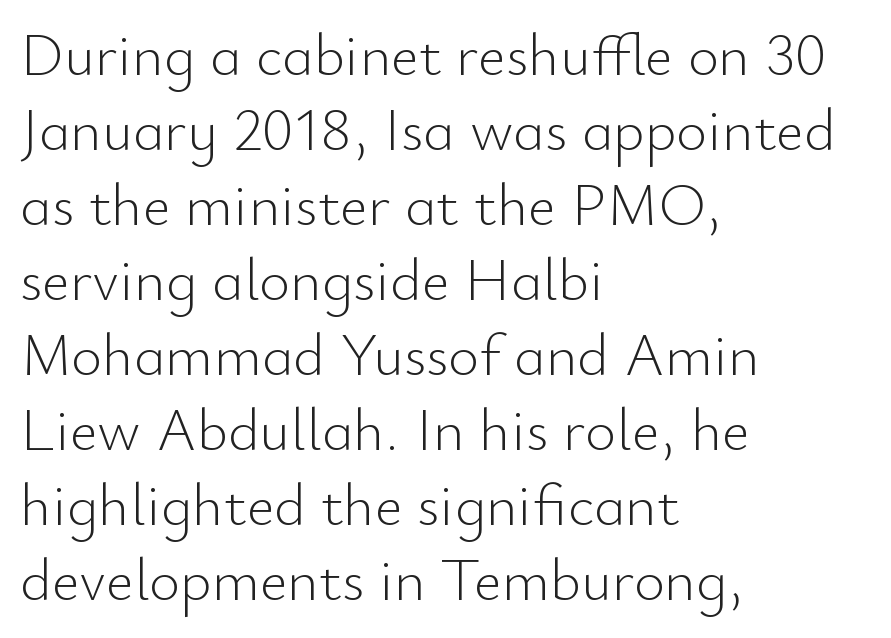
{"serif": "no", "italic": "no", "bold": "no", "weight": "light", "width": "normal", "stroke_contrast": "low", "x_height": "small", "monospaced": "no", "underline": "no", "align": "left", "line_spacing": "normal", "line_spacing_ratio": 1.25, "letter_spacing": "normal", "letter_spacing_em": 0.0, "glyph_px": 60}
